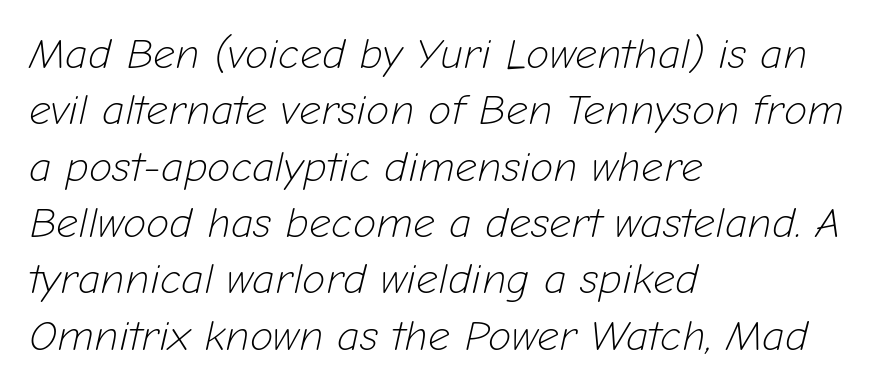
Character widths vary here, with narrow letters taking less room than wide ones. In terms of leading, this rendering sits right in the middle. No letter is thick-stroked: the sample isn't bold. There's an unmistakable incline to the writing here. Visually the block forms a straight wall on the left and a jagged coastline on the right. Letter spacing: default.
